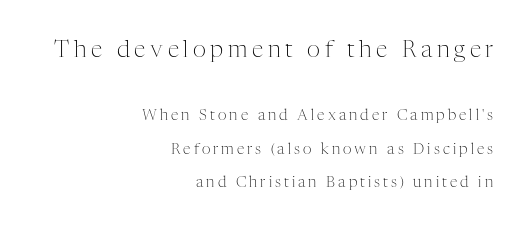
Q: Is the text bold? A: No.
Q: Is the text italic (slanted)? A: No, it is upright.
Q: Is the text underlined? A: No.
Q: How is the paragraph aligned? A: Right-aligned.
Q: Is the spacing between letters normal or unusually wide? A: Unusually wide.
Q: Is the spacing between lines tight, normal or loose? A: Loose.
Q: Which block of text is set in a larger size, the first (top) or the second (bottom)? A: The first (top) one.
